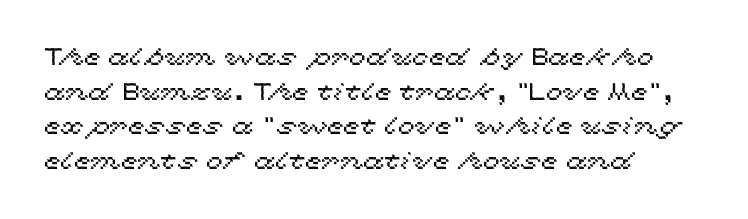
The image shows 24 px text type; set normal line spacing (1.44x), normal letter spacing, not underlined.
